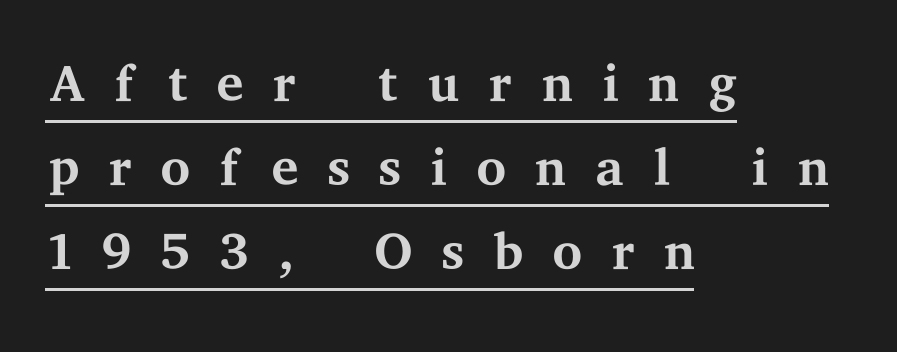
A student would call this left alignment; a typographer would say flush left, rag right. Spacing verdict: proportional, widths tailored to each character. This is not heavy type; no bold has been used. Short note: letters widely spaced. Honestly, the rows look squashed on top of each other.
